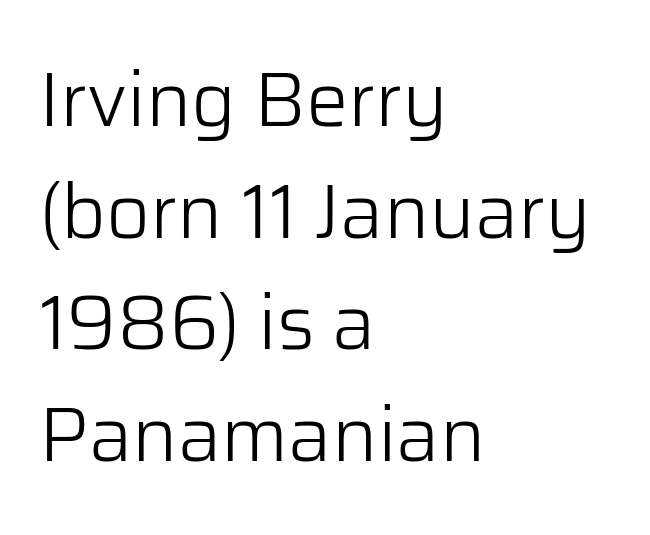
Note the varied advance widths — an 'i' is clearly narrower than an 'm'. Left-aligned paragraph, ragged on the right. Vertically, the passage feels balanced, rows spaced as you'd expect. Is this a sans? Yes — the strokes have no serifs. Decoration check: the copy has no underline.
